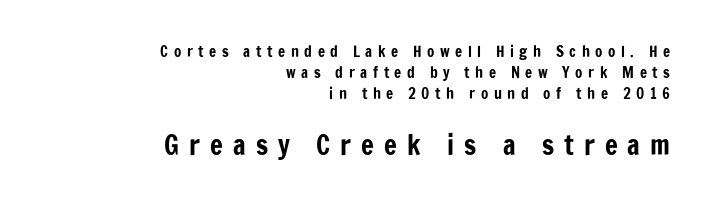
Q: Is the text italic (slanted)? A: No, it is upright.
Q: Is the text underlined? A: No.
Q: How is the paragraph aligned? A: Right-aligned.
Q: Is the spacing between letters normal or unusually wide? A: Unusually wide.
Q: Is the spacing between lines tight, normal or loose? A: Normal.
Q: Which block of text is set in a larger size, the first (top) or the second (bottom)? A: The second (bottom) one.
